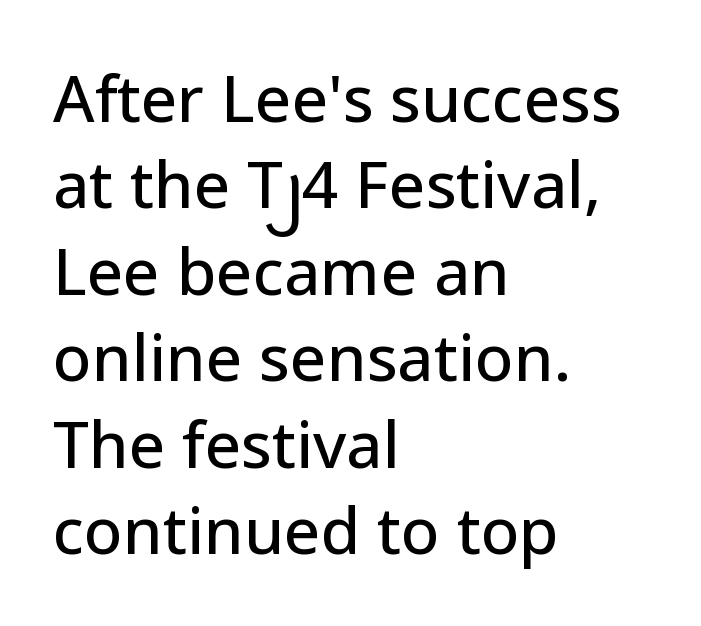
The image shows 64 px sans-serif type, upright; set left-aligned, normal line spacing (1.35x), normal letter spacing, not underlined; low stroke contrast and a medium x-height.
